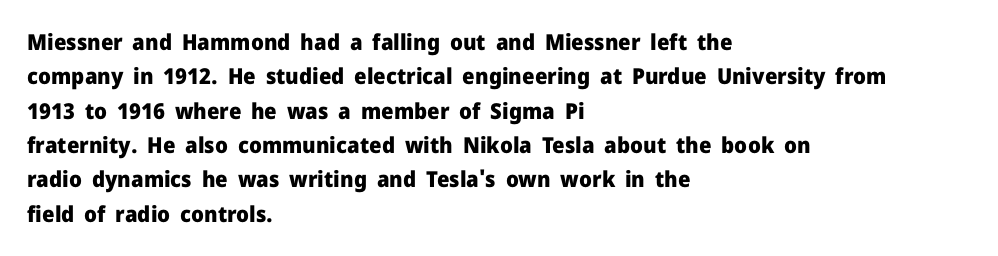
The image shows 22 px bold type, upright; set left-aligned, normal line spacing (1.56x), normal letter spacing, not underlined.
